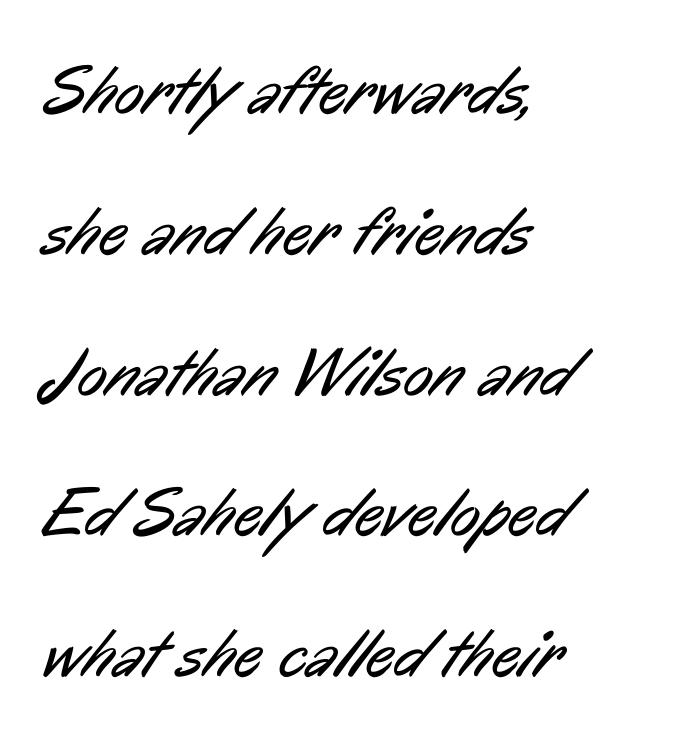
This is not heavy type; no bold has been used. Does extra space separate the letters? No, they use regular spacing. A bare baseline throughout the passage. Widely set lines give the paragraph a tall, airy silhouette. Note the varied advance widths — an 'i' is clearly narrower than an 'm'. This sample uses a sans-serif face.
